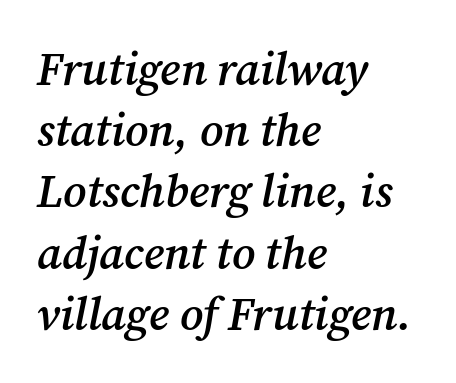
{"serif": "yes", "italic": "yes", "lean": "right", "slant_degrees": 12, "bold": "semi", "weight": "semibold", "width": "normal", "stroke_contrast": "medium", "x_height": "medium", "monospaced": "no", "underline": "no", "align": "left", "line_spacing": "normal", "line_spacing_ratio": 1.33, "letter_spacing": "normal", "letter_spacing_em": 0.0, "glyph_px": 46}
